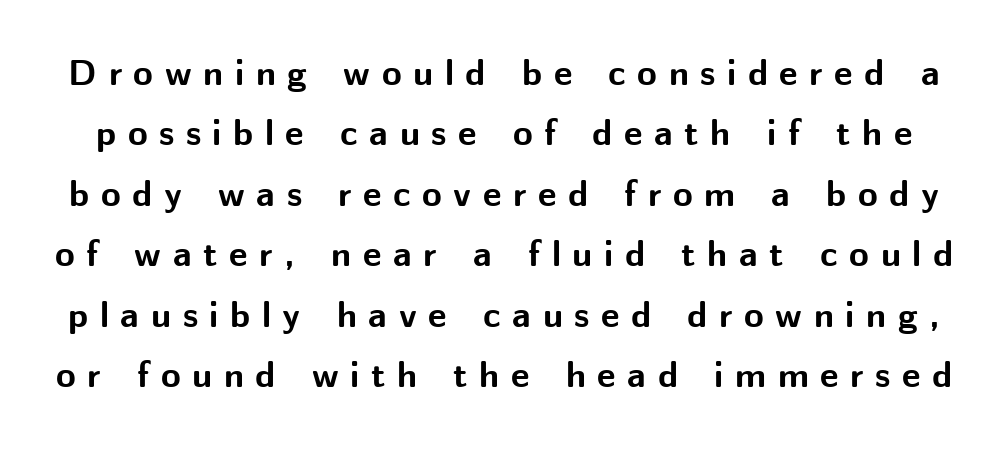
Q: Is the text bold? A: Yes.
Q: Is the text italic (slanted)? A: No, it is upright.
Q: Is the typeface a serif or a sans-serif typeface? A: Sans-serif.
Q: Is the text underlined? A: No.
Q: Is the spacing between letters normal or unusually wide? A: Unusually wide.
Q: Is the spacing between lines tight, normal or loose? A: Normal.
Q: Width (condensed, normal, or wide)? A: Normal.
Q: Stroke contrast? A: Medium.
Q: x-height? A: Medium.
Q: Monospaced? A: No.
